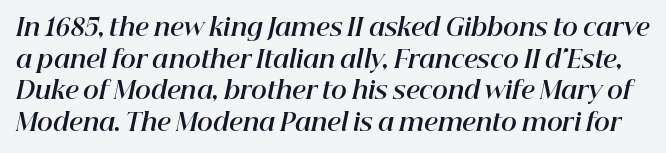
{"italic": "yes", "lean": "right", "slant_degrees": 12, "bold": "yes", "underline": "no", "line_spacing": "normal", "line_spacing_ratio": 1.32, "letter_spacing": "normal", "letter_spacing_em": 0.0, "glyph_px": 24}
